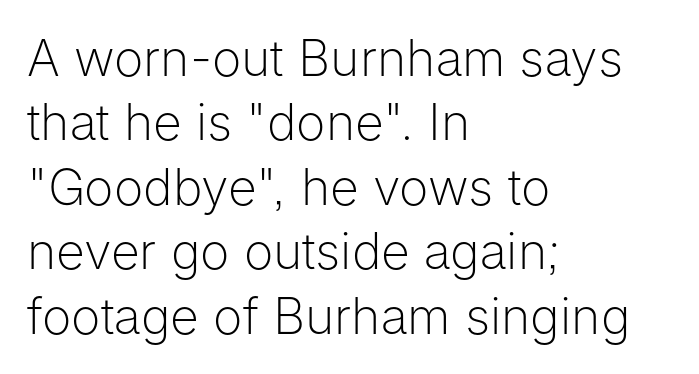
Q: Is the text bold? A: No.
Q: Is the text italic (slanted)? A: No, it is upright.
Q: Is the typeface a serif or a sans-serif typeface? A: Sans-serif.
Q: Is the text underlined? A: No.
Q: How is the paragraph aligned? A: Left-aligned.
Q: Is the spacing between letters normal or unusually wide? A: Normal.
Q: Is the spacing between lines tight, normal or loose? A: Normal.
Q: Width (condensed, normal, or wide)? A: Normal.
Q: Stroke contrast? A: Low.
Q: x-height? A: Medium.
Q: Monospaced? A: No.
